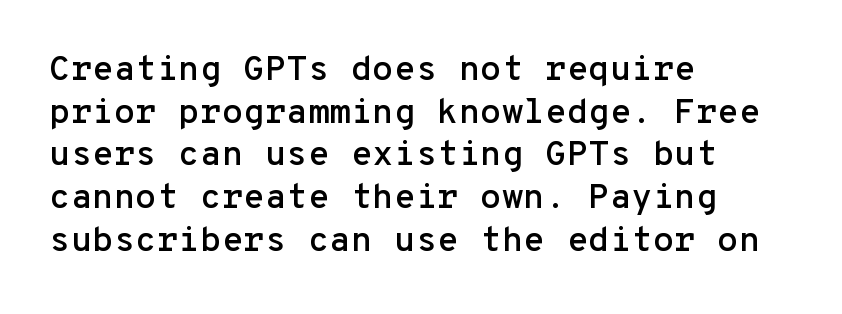
The image shows 35 px sans-serif type, upright, monospaced; set left-aligned, line spacing 1.22x, normal letter spacing, not underlined; low stroke contrast and a medium x-height.
